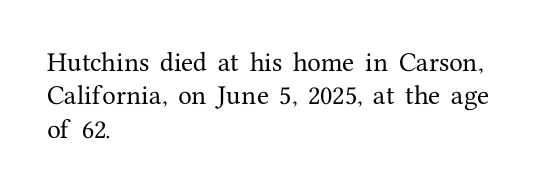
{"italic": "no", "underline": "no", "align": "left", "line_spacing": "normal", "line_spacing_ratio": 1.52, "letter_spacing": "normal", "letter_spacing_em": 0.0, "glyph_px": 22}
